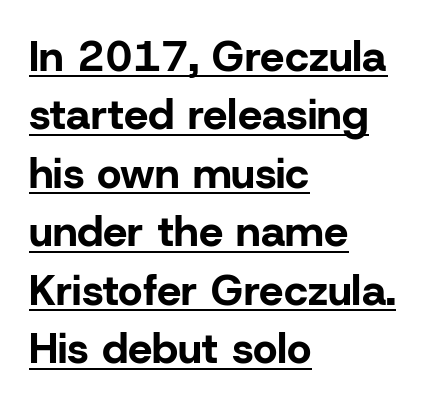
The image shows 43 px bold sans-serif type, upright; set left-aligned, normal line spacing (1.36x), normal letter spacing, underlined; low stroke contrast and a medium x-height.
